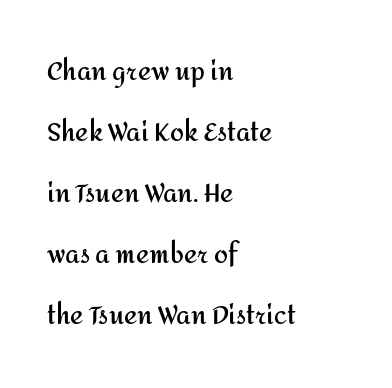
Q: Is the text bold? A: Yes.
Q: Is the text italic (slanted)? A: No, it is upright.
Q: Is the text underlined? A: No.
Q: How is the paragraph aligned? A: Left-aligned.
Q: Is the spacing between letters normal or unusually wide? A: Normal.
Q: Is the spacing between lines tight, normal or loose? A: Loose.
